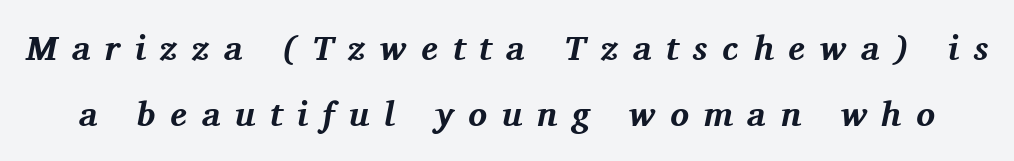
Q: Is the text bold? A: Yes.
Q: Is the text italic (slanted)? A: Yes, it leans right by about 11 degrees.
Q: Is the typeface a serif or a sans-serif typeface? A: Serif.
Q: Is the text underlined? A: No.
Q: Is the spacing between letters normal or unusually wide? A: Unusually wide.
Q: Is the spacing between lines tight, normal or loose? A: Loose.
Q: Width (condensed, normal, or wide)? A: Normal.
Q: Stroke contrast? A: Medium.
Q: x-height? A: Medium.
Q: Monospaced? A: No.
